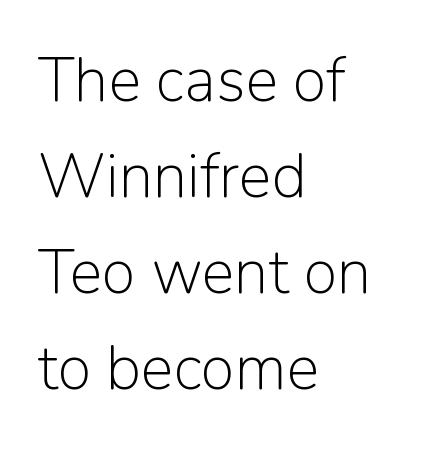
The compositor pushed each line to the left boundary. The rendering uses natural spacing where letterforms have individual widths. One glance says typical: line gaps are just what's usual. No extra tracking has been applied to these lines.
